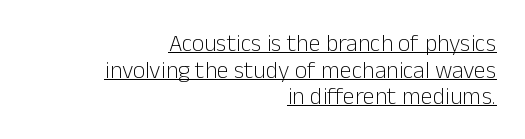
Q: Is the text bold? A: No.
Q: Is the text italic (slanted)? A: No, it is upright.
Q: Is the text underlined? A: Yes.
Q: How is the paragraph aligned? A: Right-aligned.
Q: Is the spacing between letters normal or unusually wide? A: Normal.
Q: Is the spacing between lines tight, normal or loose? A: Tight.
